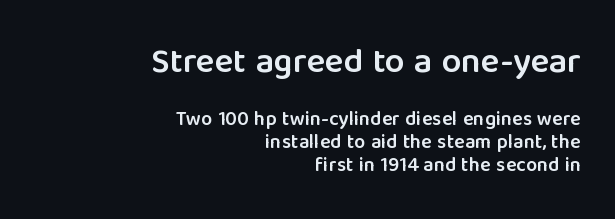
Standard letterfit; no display-style spreading of the glyphs. The letters are semibold — heavier than regular but short of a full bold. Compare the two chunks: the upper has the greater cap height. These lines are rendered in a variable-pitch font. Layout note: lines flush right.
